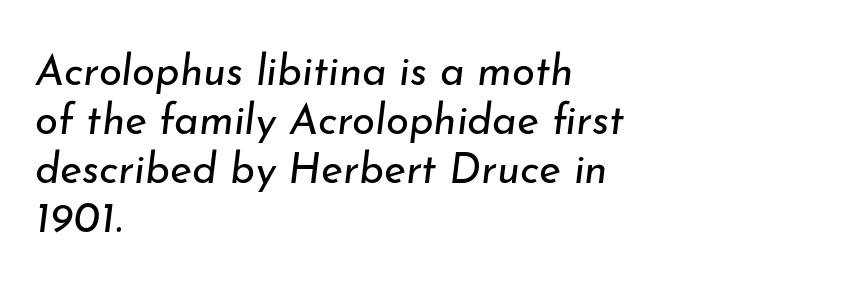
Is the stroke heavy? The answer is a plain regular-or-lighter. The rendering keeps characters at their native spacing. Which margin do the lines hug? The left one — the right edge is uneven. The rendering uses natural spacing where letterforms have individual widths. Letters rest on an invisible, unmarked baseline. The face used here has a pronounced slope to its letters.
